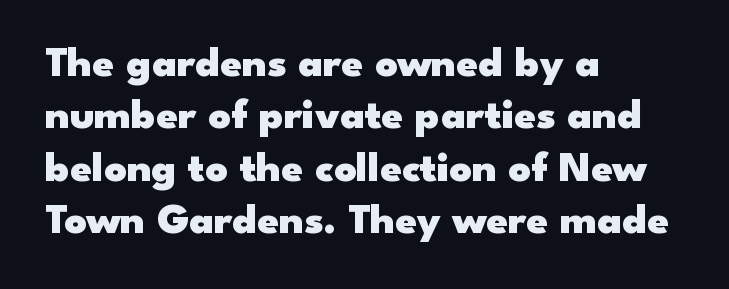
{"serif": "no", "italic": "no", "bold": "yes", "weight": "heavy", "width": "wide", "stroke_contrast": "low", "x_height": "small", "monospaced": "no", "underline": "no", "align": "left", "line_spacing_ratio": 1.22, "letter_spacing": "normal", "letter_spacing_em": 0.0, "glyph_px": 43}
